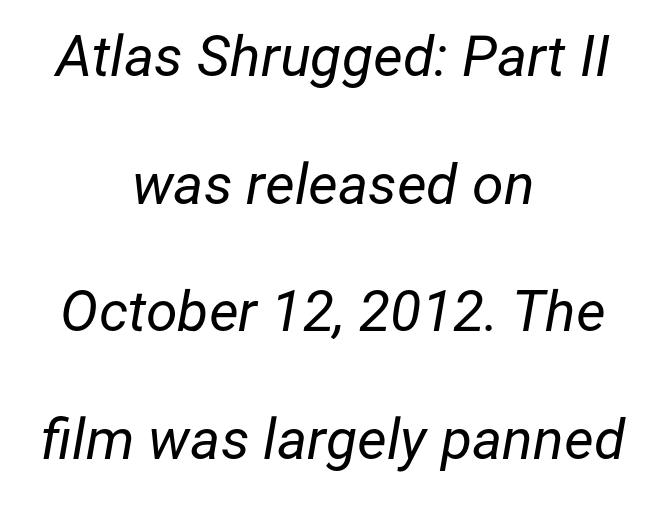
The strokes carry an ordinary text weight at most. The tracking reads as untouched default to a designer's eye. Reading down the block, each line starts at a different indent, mirrored at its end. The glyphs look as if they've been sheared to an angle.
